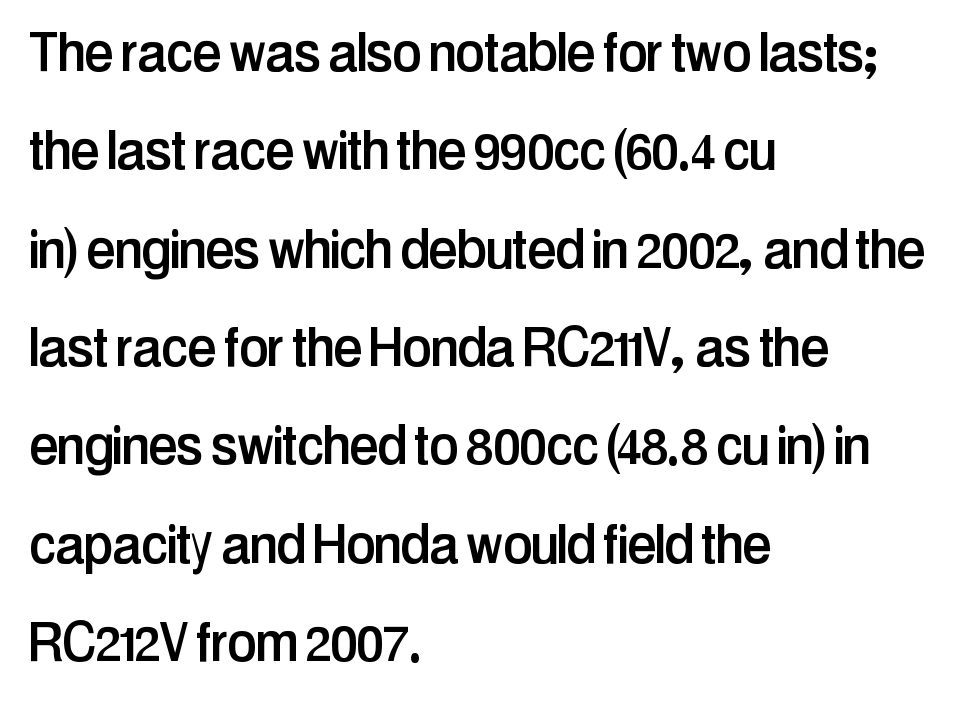
Font category for this specimen: sans-serif. Compared with a centered layout, this one pins lines to the left instead. Underlining? Definitely not there. This is the regular roman posture of the typeface.
